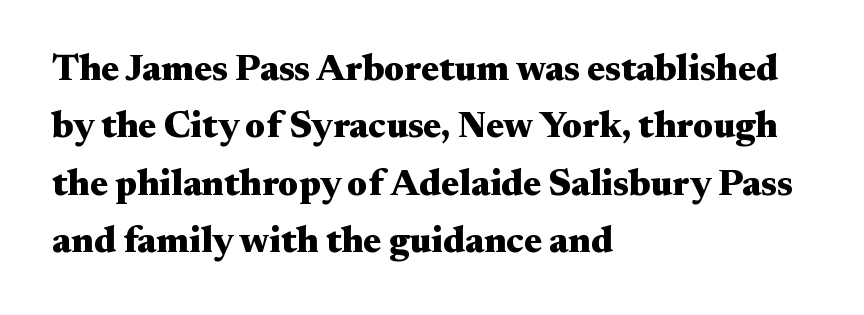
The image shows 37 px heavy, wide serif type, upright; set left-aligned, normal line spacing (1.55x), normal letter spacing, not underlined; medium stroke contrast and a small x-height.
